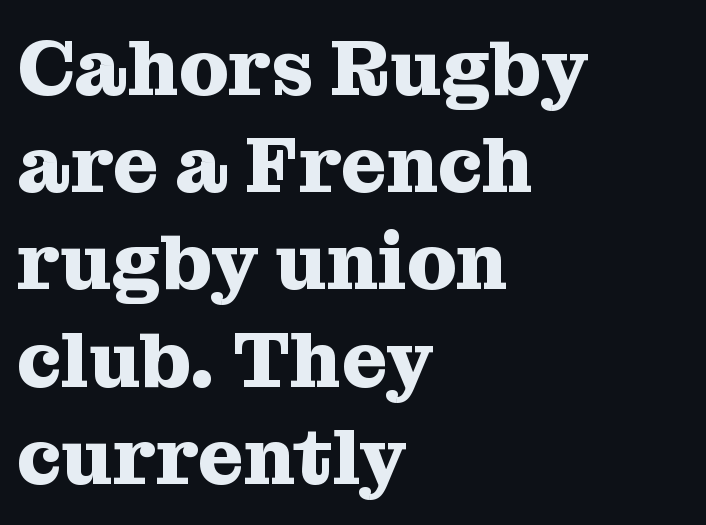
Designer's note — italics off, roman on. A typesetter would call this proportional, since set widths differ per character. The strokes are fattened all the way to bold. Letters rest on an invisible, unmarked baseline. These lines are composed in type with serifs.
